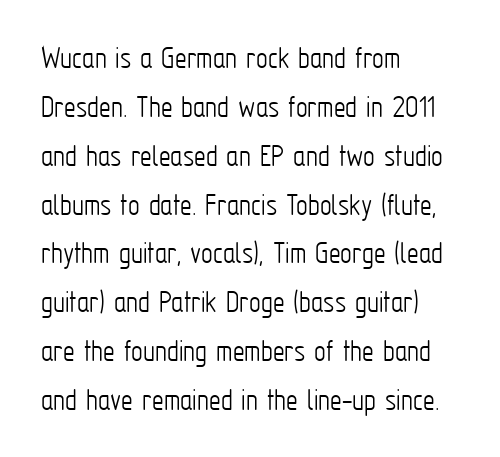
{"serif": "no", "italic": "no", "bold": "no", "weight": "light", "width": "condensed", "stroke_contrast": "low", "x_height": "medium", "monospaced": "no", "underline": "no", "align": "left", "line_spacing": "normal", "line_spacing_ratio": 1.48, "letter_spacing": "normal", "letter_spacing_em": 0.0, "glyph_px": 33}
